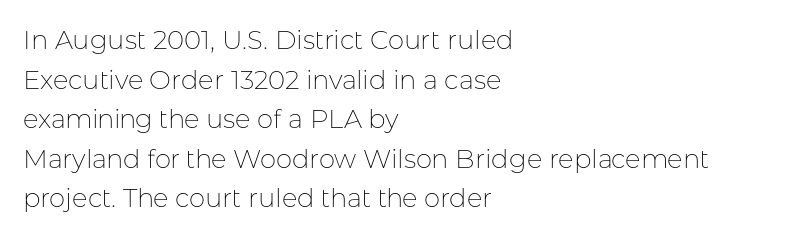
{"italic": "no", "bold": "no", "underline": "no", "align": "left", "line_spacing": "normal", "line_spacing_ratio": 1.52, "letter_spacing": "normal", "letter_spacing_em": 0.0, "glyph_px": 26}
